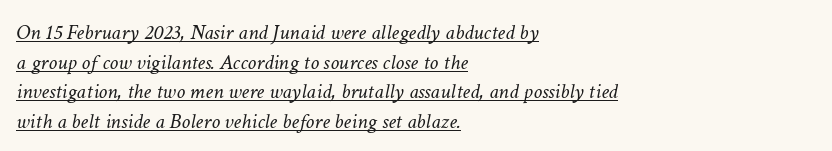
{"italic": "yes", "lean": "right", "slant_degrees": 11, "bold": "no", "underline": "yes", "align": "left", "line_spacing": "normal", "line_spacing_ratio": 1.35, "letter_spacing": "normal", "letter_spacing_em": 0.0, "glyph_px": 22}
